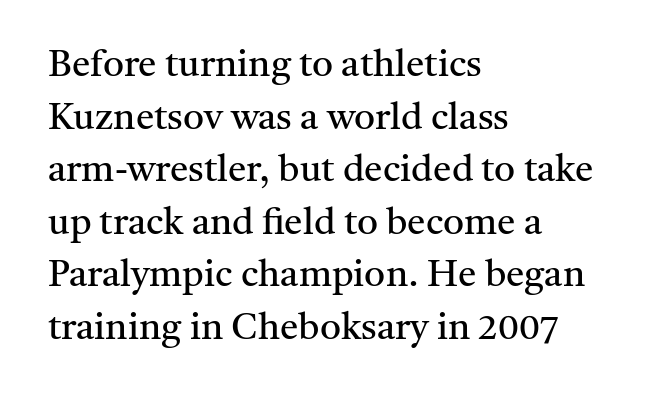
The image shows 37 px regular-weight serif type, upright; set left-aligned, normal line spacing (1.42x), normal letter spacing, not underlined; medium stroke contrast and a medium x-height.
